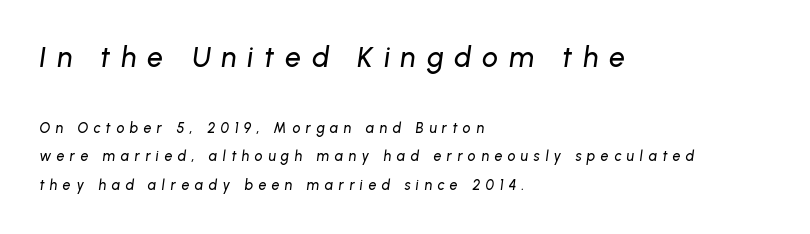
Q: Is the text italic (slanted)? A: Yes, it leans right by about 8 degrees.
Q: Is the text underlined? A: No.
Q: How is the paragraph aligned? A: Left-aligned.
Q: Is the spacing between letters normal or unusually wide? A: Unusually wide.
Q: Is the spacing between lines tight, normal or loose? A: Loose.
Q: Which block of text is set in a larger size, the first (top) or the second (bottom)? A: The first (top) one.
Q: Width (condensed, normal, or wide)? A: Normal.
Q: Stroke contrast? A: Low.
Q: x-height? A: Medium.
Q: Monospaced? A: No.
